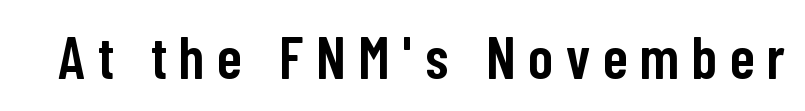
{"serif": "no", "italic": "no", "bold": "semi", "weight": "semibold", "width": "condensed", "stroke_contrast": "low", "x_height": "medium", "monospaced": "no", "underline": "no", "letter_spacing": "wide", "letter_spacing_em": 0.22, "glyph_px": 59}
